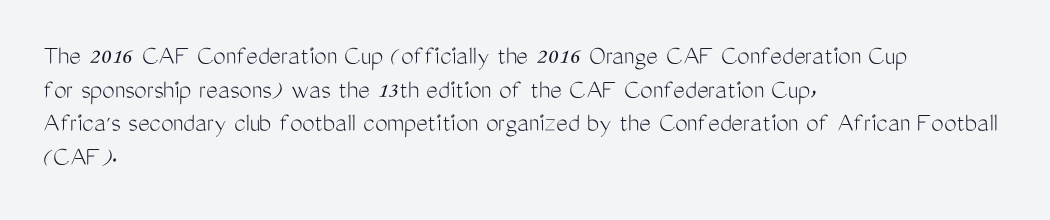
The image shows 28 px light, condensed sans-serif type, upright; set left-aligned, line spacing 1.2x, normal letter spacing, not underlined; medium stroke contrast and a medium x-height.
